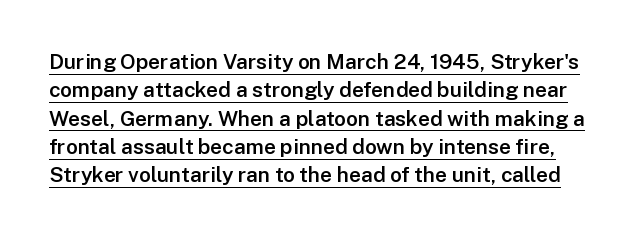
The passage shown is underscored from start to finish. The designer left line spacing at the default. Honestly, the letter spacing is just normal — you wouldn't notice it. Quick note: not italic, upright.
